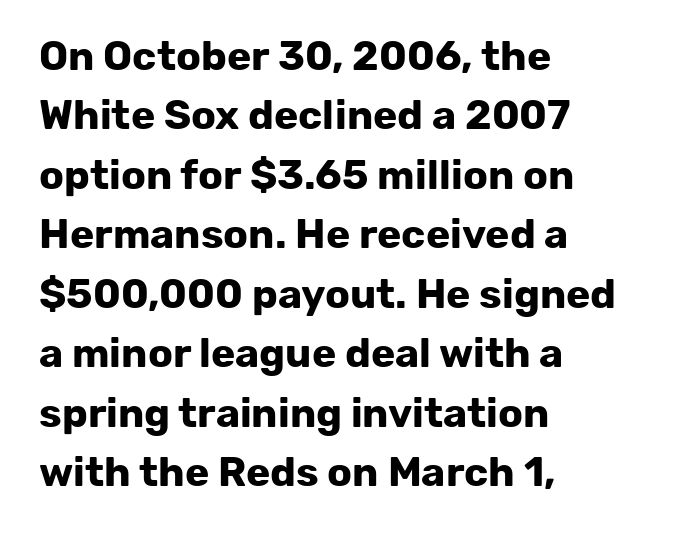
The image shows 41 px bold sans-serif type, upright; set left-aligned, normal line spacing (1.45x), normal letter spacing, not underlined; low stroke contrast and a medium x-height.
